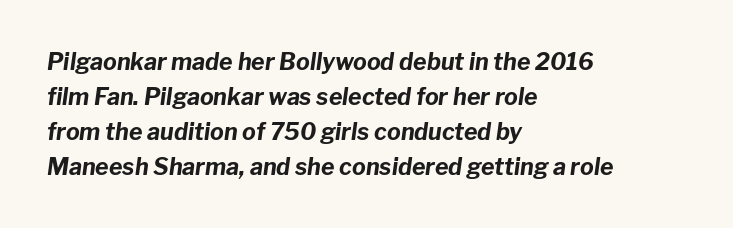
{"italic": "yes", "lean": "right", "slant_degrees": 8, "bold": "yes", "underline": "no", "align": "left", "line_spacing": "normal", "line_spacing_ratio": 1.52, "letter_spacing": "normal", "letter_spacing_em": 0.0, "glyph_px": 23}
